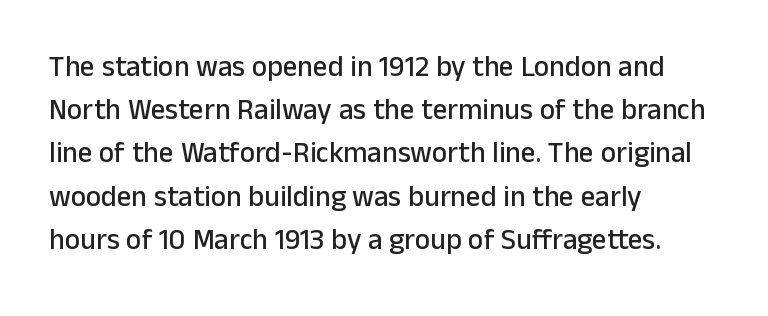
Q: Is the text italic (slanted)? A: No, it is upright.
Q: Is the typeface a serif or a sans-serif typeface? A: Sans-serif.
Q: Is the text underlined? A: No.
Q: How is the paragraph aligned? A: Left-aligned.
Q: Is the spacing between letters normal or unusually wide? A: Normal.
Q: Is the spacing between lines tight, normal or loose? A: Normal.
Q: Width (condensed, normal, or wide)? A: Normal.
Q: Stroke contrast? A: Low.
Q: x-height? A: Medium.
Q: Monospaced? A: No.
